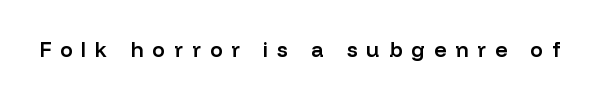
The image shows 21 px text type, upright; set unusually wide letter spacing (+0.43 em), not underlined.
